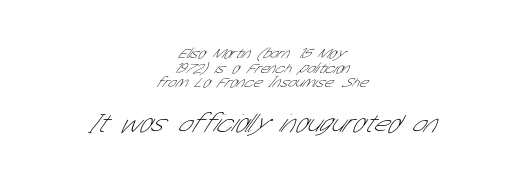
Teacher's note: observe the equal gaps on both sides — that is centered alignment. Summary of vertical rhythm: compact, with narrow interline spacing. These lines keep a tight, regular rhythm from letter to letter. Weight: in the light-to-regular range. The emphasis by scale lands on block number two, below. The area under the type is left untouched.
